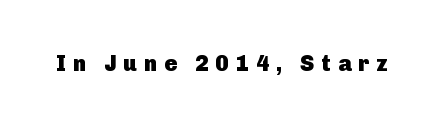
{"italic": "no", "bold": "yes", "underline": "no", "letter_spacing": "wide", "letter_spacing_em": 0.31, "glyph_px": 22}
